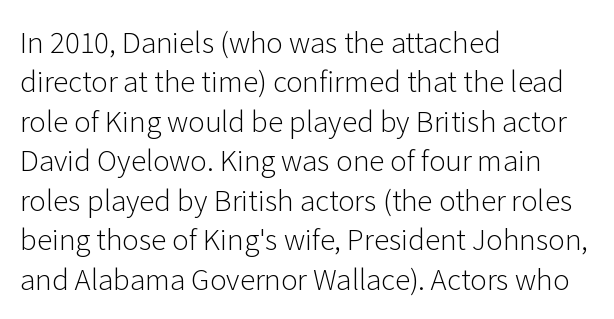
Q: Is the text bold? A: No.
Q: Is the text italic (slanted)? A: No, it is upright.
Q: Is the typeface a serif or a sans-serif typeface? A: Sans-serif.
Q: Is the text underlined? A: No.
Q: How is the paragraph aligned? A: Left-aligned.
Q: Is the spacing between letters normal or unusually wide? A: Normal.
Q: Is the spacing between lines tight, normal or loose? A: Normal.
Q: Width (condensed, normal, or wide)? A: Normal.
Q: Stroke contrast? A: Low.
Q: x-height? A: Medium.
Q: Monospaced? A: No.
